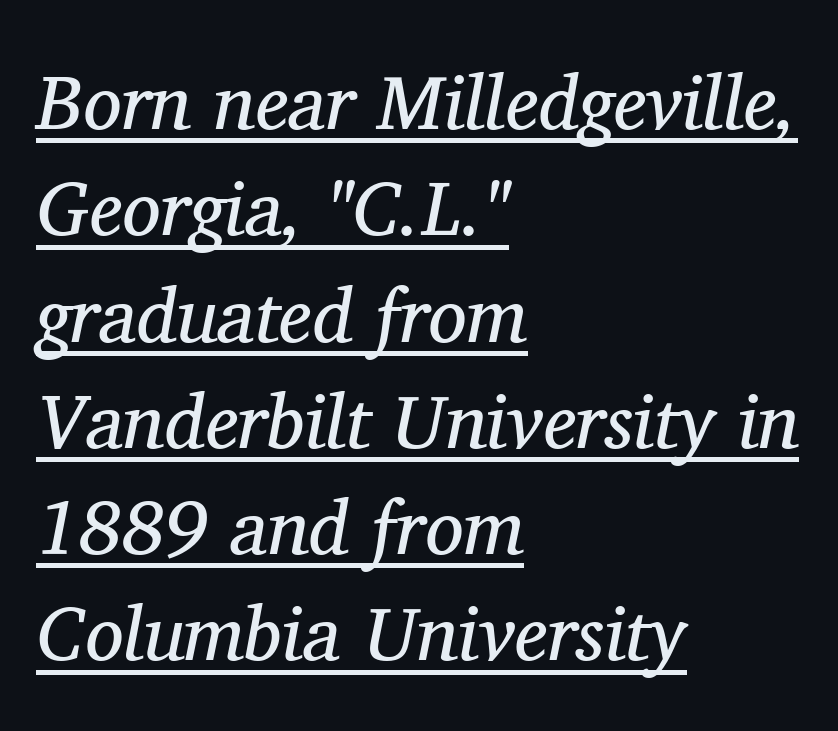
Q: Is the text bold? A: No.
Q: Is the text italic (slanted)? A: Yes, it leans right by about 11 degrees.
Q: Is the typeface a serif or a sans-serif typeface? A: Serif.
Q: Is the text underlined? A: Yes.
Q: How is the paragraph aligned? A: Left-aligned.
Q: Is the spacing between letters normal or unusually wide? A: Normal.
Q: Is the spacing between lines tight, normal or loose? A: Normal.
Q: Width (condensed, normal, or wide)? A: Normal.
Q: Stroke contrast? A: Medium.
Q: x-height? A: Medium.
Q: Monospaced? A: No.
